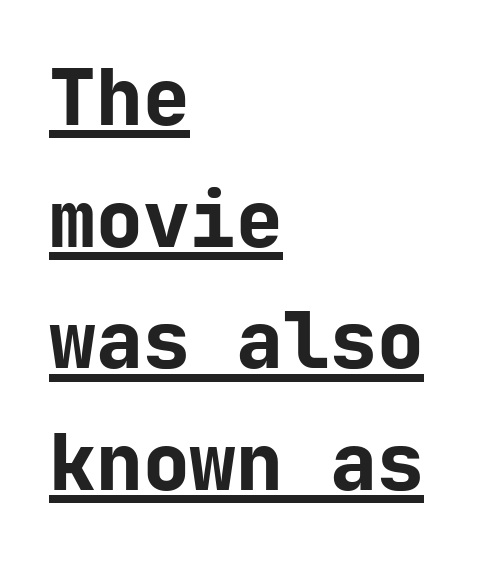
{"serif": "no", "italic": "no", "bold": "yes", "weight": "bold", "width": "normal", "stroke_contrast": "low", "x_height": "medium", "monospaced": "yes", "underline": "yes", "align": "left", "line_spacing": "normal", "line_spacing_ratio": 1.56, "letter_spacing": "normal", "letter_spacing_em": 0.0, "glyph_px": 78}
